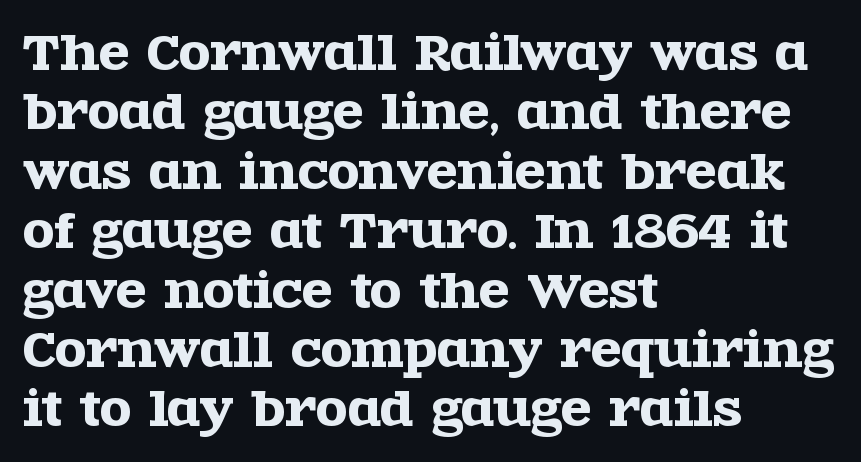
{"serif": "yes", "italic": "no", "width": "wide", "x_height": "large", "monospaced": "no", "underline": "no", "align": "left", "line_spacing": "normal", "line_spacing_ratio": 1.32, "letter_spacing": "normal", "letter_spacing_em": 0.0, "glyph_px": 45}
